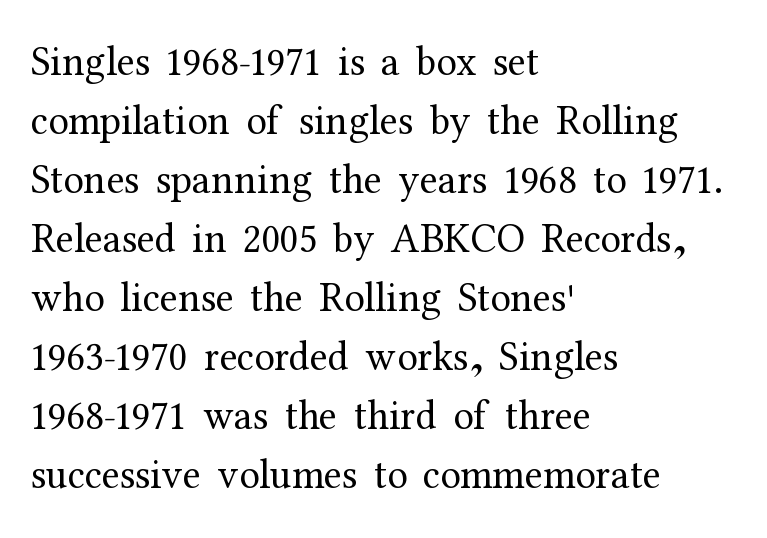
The image shows 41 px regular-weight serif type, upright; set left-aligned, normal line spacing (1.44x), normal letter spacing, not underlined; medium stroke contrast and a medium x-height.
